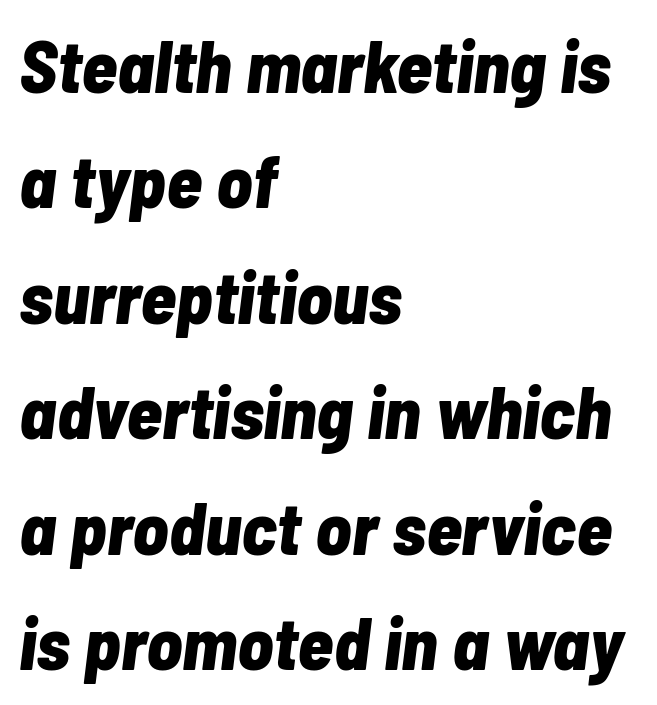
The image shows 74 px bold, condensed type, italic (leaning right); set left-aligned, normal line spacing (1.56x), normal letter spacing, not underlined; low stroke contrast and a medium x-height.
